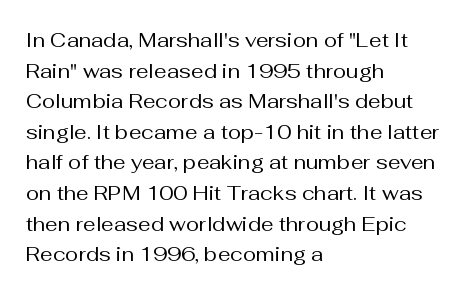
Q: Is the text bold? A: No.
Q: Is the text italic (slanted)? A: No, it is upright.
Q: Is the text underlined? A: No.
Q: How is the paragraph aligned? A: Left-aligned.
Q: Is the spacing between letters normal or unusually wide? A: Normal.
Q: Is the spacing between lines tight, normal or loose? A: Normal.
